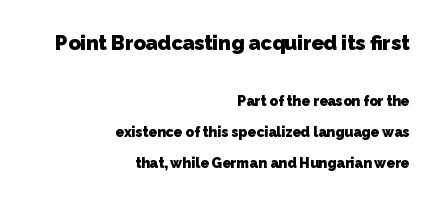
Q: Is the text bold? A: Yes.
Q: Is the text underlined? A: No.
Q: How is the paragraph aligned? A: Right-aligned.
Q: Is the spacing between letters normal or unusually wide? A: Normal.
Q: Is the spacing between lines tight, normal or loose? A: Loose.
Q: Which block of text is set in a larger size, the first (top) or the second (bottom)? A: The first (top) one.
